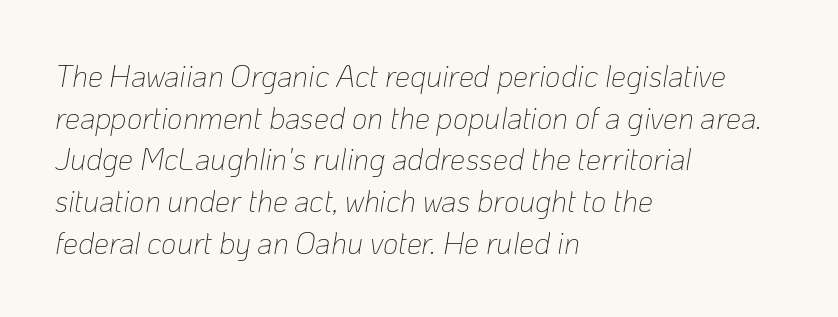
The image shows 30 px thin type, italic (leaning right); set left-aligned, normal line spacing (1.39x), normal letter spacing, not underlined; low stroke contrast and a medium x-height.
